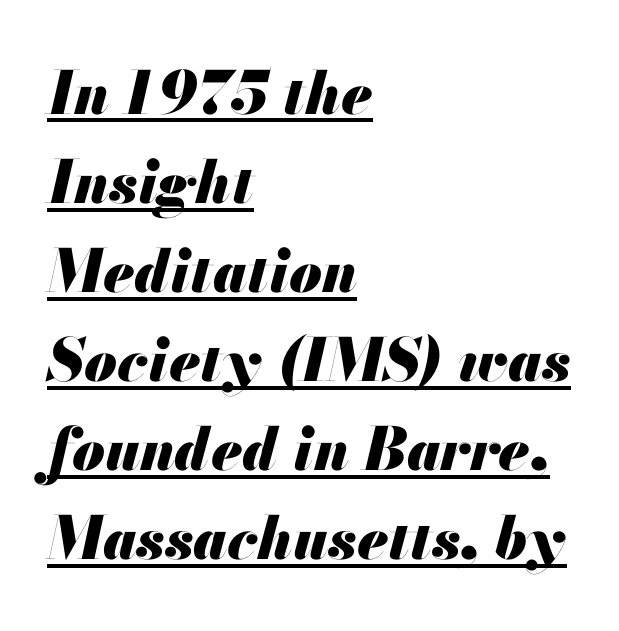
{"italic": "yes", "lean": "right", "slant_degrees": 13, "bold": "yes", "weight": "heavy", "width": "normal", "stroke_contrast": "medium", "x_height": "small", "monospaced": "no", "underline": "yes", "align": "left", "line_spacing": "normal", "line_spacing_ratio": 1.51, "letter_spacing": "normal", "letter_spacing_em": 0.0, "glyph_px": 59}
